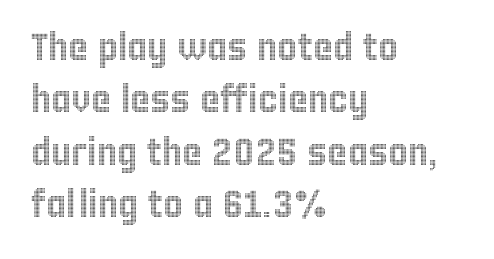
Q: Is the text italic (slanted)? A: No, it is upright.
Q: Is the text underlined? A: No.
Q: How is the paragraph aligned? A: Left-aligned.
Q: Is the spacing between letters normal or unusually wide? A: Normal.
Q: Is the spacing between lines tight, normal or loose? A: Normal.
Q: Width (condensed, normal, or wide)? A: Condensed.
Q: x-height? A: Large.
Q: Monospaced? A: No.
